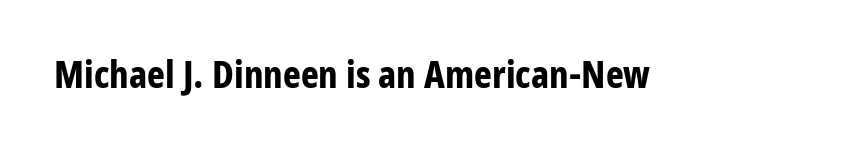
Q: Is the text bold? A: Yes.
Q: Is the text italic (slanted)? A: No, it is upright.
Q: Is the typeface a serif or a sans-serif typeface? A: Sans-serif.
Q: Is the text underlined? A: No.
Q: Is the spacing between letters normal or unusually wide? A: Normal.
Q: Width (condensed, normal, or wide)? A: Condensed.
Q: Stroke contrast? A: Low.
Q: x-height? A: Medium.
Q: Monospaced? A: No.
